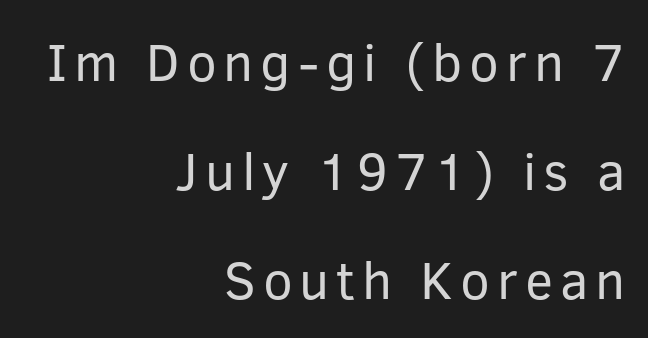
A roman cut, with each character standing at attention. Vertically, the passage feels expansive, rows floating well apart. Each stroke keeps to a modest, everyday thickness or less. The font family rendered here belongs to the sans-serif group. Underline: absent.
